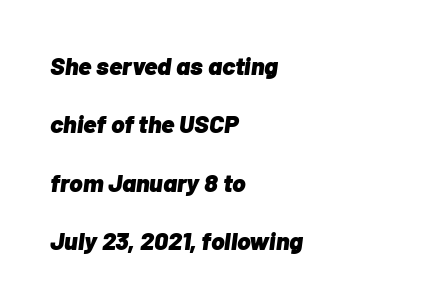
Q: Is the text bold? A: Yes.
Q: Is the text italic (slanted)? A: Yes, it leans right by about 7 degrees.
Q: Is the text underlined? A: No.
Q: How is the paragraph aligned? A: Left-aligned.
Q: Is the spacing between letters normal or unusually wide? A: Normal.
Q: Is the spacing between lines tight, normal or loose? A: Loose.
